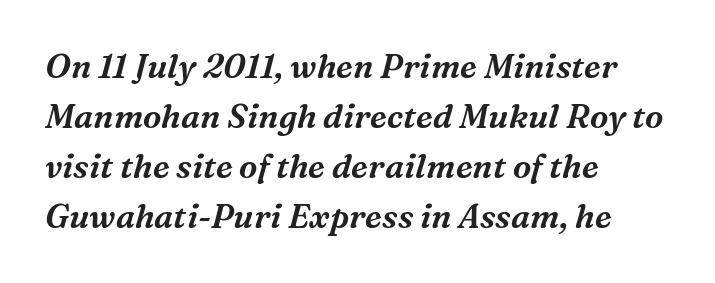
The image shows 33 px serif type, italic (leaning right); set left-aligned, normal line spacing (1.52x), normal letter spacing, not underlined; medium stroke contrast and a medium x-height.
